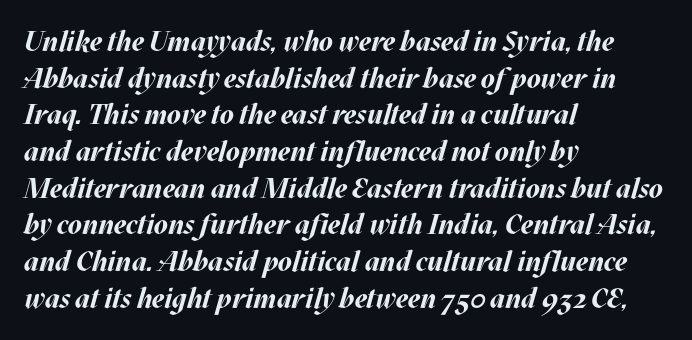
{"italic": "yes", "lean": "right", "slant_degrees": 17, "bold": "yes", "weight": "bold", "width": "normal", "stroke_contrast": "medium", "x_height": "large", "monospaced": "no", "underline": "no", "align": "left", "line_spacing": "normal", "line_spacing_ratio": 1.31, "letter_spacing": "normal", "letter_spacing_em": 0.0, "glyph_px": 28}
